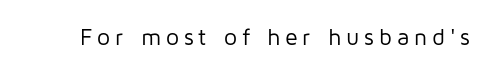
Q: Is the text bold? A: No.
Q: Is the text italic (slanted)? A: No, it is upright.
Q: Is the text underlined? A: No.
Q: Is the spacing between letters normal or unusually wide? A: Unusually wide.
